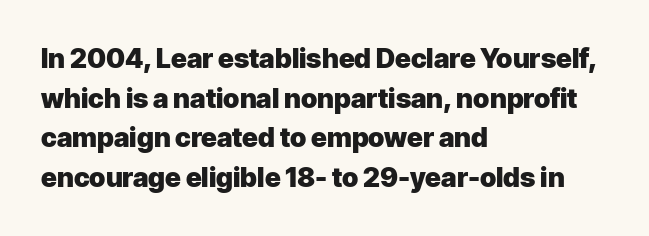
{"italic": "no", "bold": "yes", "underline": "no", "align": "left", "line_spacing": "normal", "line_spacing_ratio": 1.47, "letter_spacing": "normal", "letter_spacing_em": 0.0, "glyph_px": 27}
